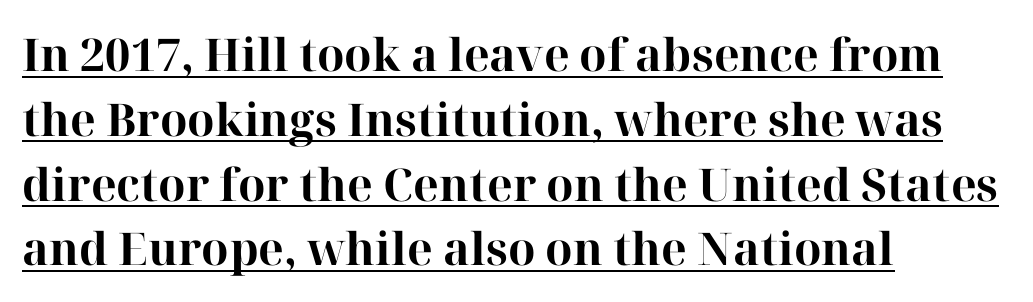
Q: Is the text bold? A: Yes.
Q: Is the text italic (slanted)? A: No, it is upright.
Q: Is the typeface a serif or a sans-serif typeface? A: Serif.
Q: Is the text underlined? A: Yes.
Q: How is the paragraph aligned? A: Left-aligned.
Q: Is the spacing between letters normal or unusually wide? A: Normal.
Q: Is the spacing between lines tight, normal or loose? A: Normal.
Q: Width (condensed, normal, or wide)? A: Normal.
Q: Stroke contrast? A: High.
Q: x-height? A: Medium.
Q: Monospaced? A: No.
